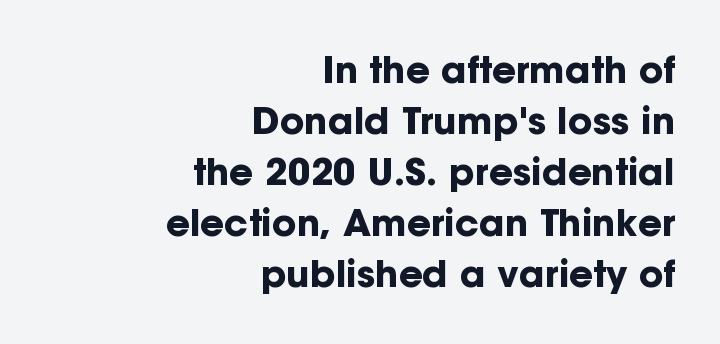
{"serif": "no", "italic": "no", "bold": "yes", "weight": "bold", "width": "normal", "stroke_contrast": "low", "x_height": "medium", "monospaced": "no", "underline": "no", "align": "right", "line_spacing": "normal", "line_spacing_ratio": 1.38, "letter_spacing": "normal", "letter_spacing_em": 0.0, "glyph_px": 37}
